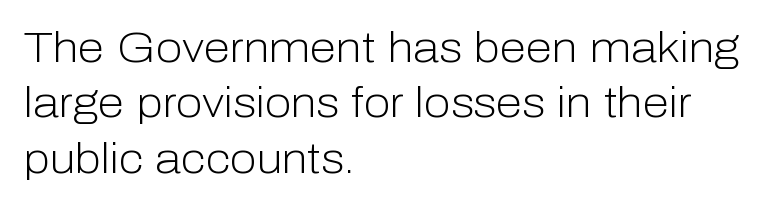
Q: Is the text bold? A: No.
Q: Is the text italic (slanted)? A: No, it is upright.
Q: Is the typeface a serif or a sans-serif typeface? A: Sans-serif.
Q: Is the text underlined? A: No.
Q: How is the paragraph aligned? A: Left-aligned.
Q: Is the spacing between letters normal or unusually wide? A: Normal.
Q: Is the spacing between lines tight, normal or loose? A: Normal.
Q: Width (condensed, normal, or wide)? A: Normal.
Q: Stroke contrast? A: Low.
Q: x-height? A: Medium.
Q: Monospaced? A: No.
